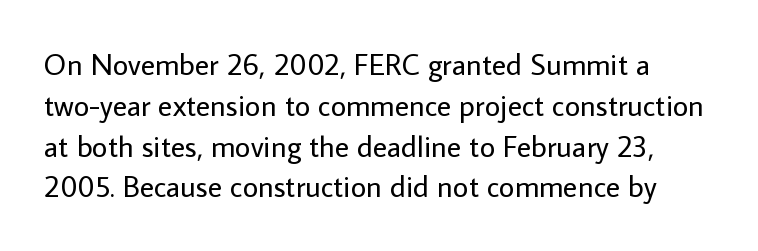
The image shows 30 px regular-weight sans-serif type, upright; set normal line spacing (1.36x), normal letter spacing, not underlined; low stroke contrast and a medium x-height.
